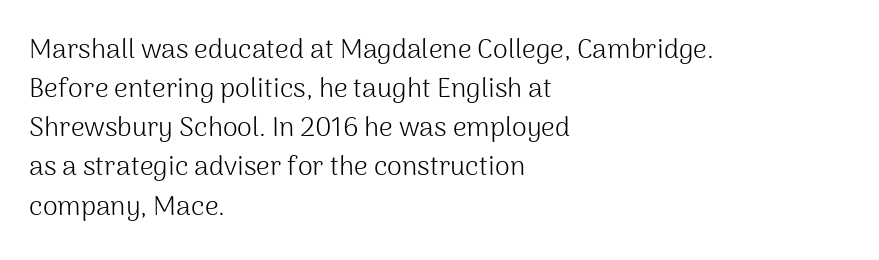
Default kerning and tracking; the words read as compact shapes. No heavy texture on the line: the type isn't bold. A roman cut, with each character standing at attention. Notice how the passage keeps a crisp vertical edge on the left only. Bare-footed words on every line.
